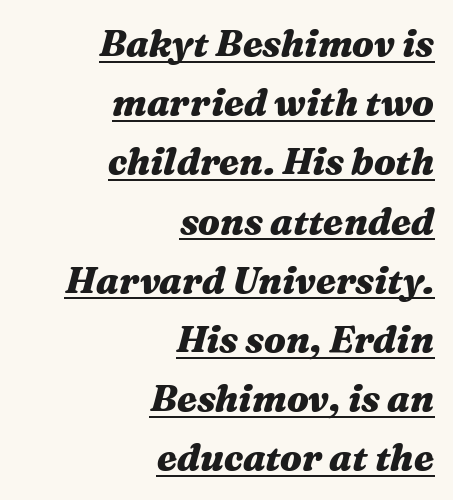
Q: Is the text bold? A: Yes.
Q: Is the text italic (slanted)? A: Yes, it leans right by about 16 degrees.
Q: Is the text underlined? A: Yes.
Q: How is the paragraph aligned? A: Right-aligned.
Q: Is the spacing between letters normal or unusually wide? A: Normal.
Q: Is the spacing between lines tight, normal or loose? A: Normal.
Q: Width (condensed, normal, or wide)? A: Wide.
Q: Stroke contrast? A: Medium.
Q: x-height? A: Medium.
Q: Monospaced? A: No.
